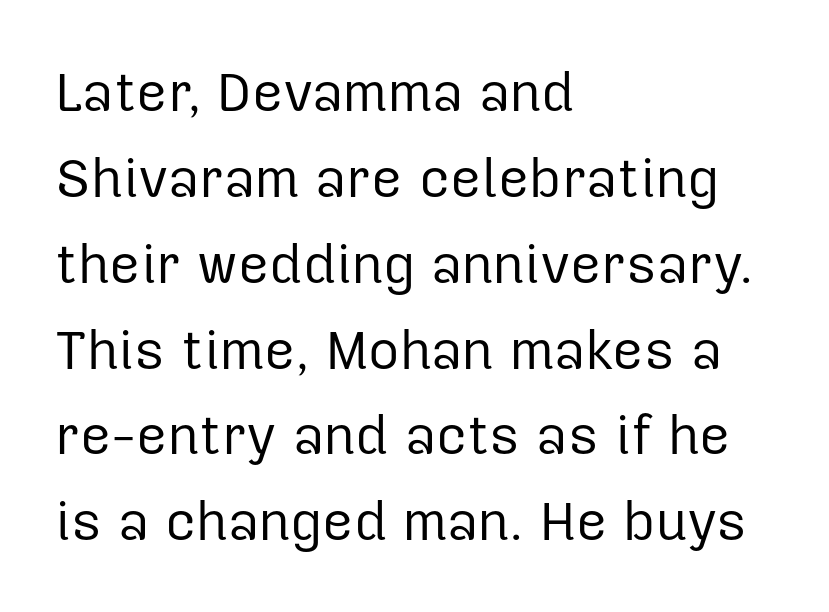
{"serif": "no", "italic": "no", "bold": "no", "weight": "regular", "width": "normal", "stroke_contrast": "low", "x_height": "medium", "monospaced": "no", "underline": "no", "align": "left", "line_spacing": "normal", "line_spacing_ratio": 1.59, "letter_spacing": "normal", "letter_spacing_em": 0.0, "glyph_px": 54}
